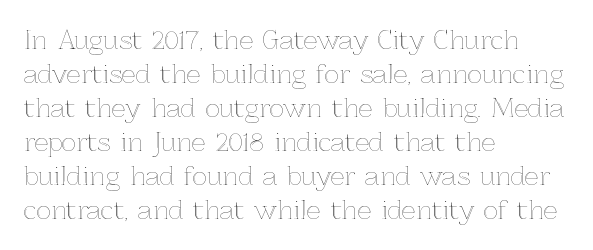
{"italic": "no", "underline": "no", "align": "left", "line_spacing": "normal", "line_spacing_ratio": 1.36, "letter_spacing": "normal", "letter_spacing_em": 0.0, "glyph_px": 25}
